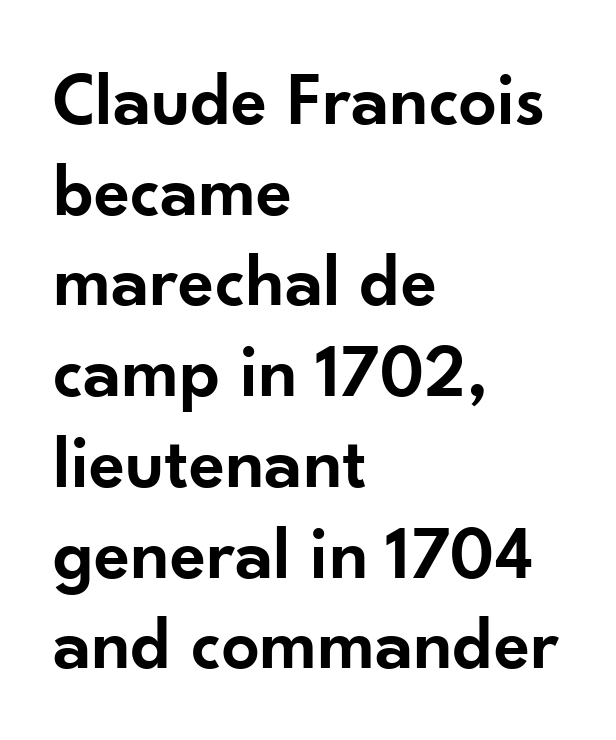
{"serif": "no", "italic": "no", "bold": "semi", "weight": "semibold", "width": "normal", "stroke_contrast": "low", "x_height": "small", "monospaced": "no", "underline": "no", "align": "left", "line_spacing_ratio": 1.21, "letter_spacing": "normal", "letter_spacing_em": 0.0, "glyph_px": 75}
